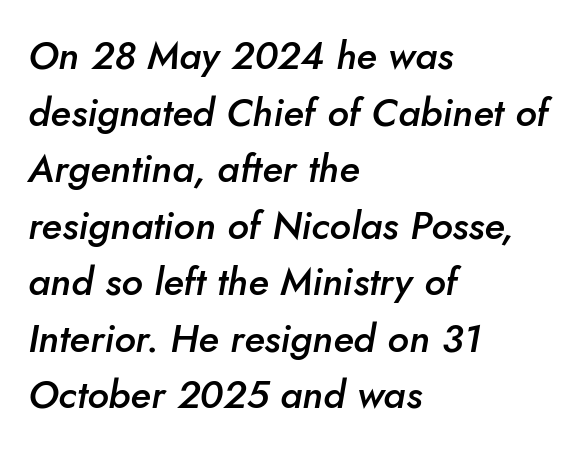
{"italic": "yes", "lean": "right", "slant_degrees": 10, "bold": "semi", "weight": "semibold", "width": "normal", "stroke_contrast": "low", "x_height": "small", "monospaced": "no", "underline": "no", "align": "left", "line_spacing": "normal", "line_spacing_ratio": 1.45, "letter_spacing": "normal", "letter_spacing_em": 0.0, "glyph_px": 39}
